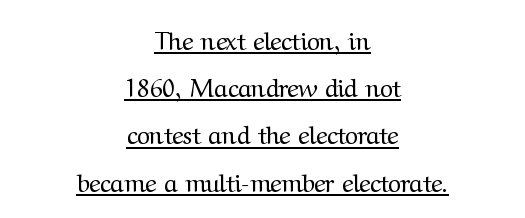
Q: Is the text bold? A: No.
Q: Is the text italic (slanted)? A: No, it is upright.
Q: Is the text underlined? A: Yes.
Q: How is the paragraph aligned? A: Centered.
Q: Is the spacing between letters normal or unusually wide? A: Normal.
